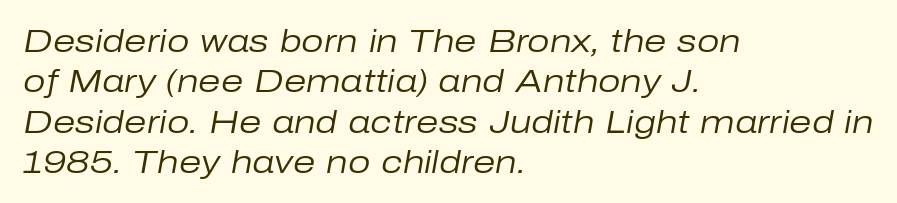
{"italic": "yes", "lean": "right", "slant_degrees": 10, "bold": "no", "weight": "regular", "width": "normal", "stroke_contrast": "low", "x_height": "medium", "monospaced": "no", "underline": "no", "align": "left", "line_spacing": "normal", "line_spacing_ratio": 1.26, "letter_spacing": "normal", "letter_spacing_em": 0.0, "glyph_px": 32}
